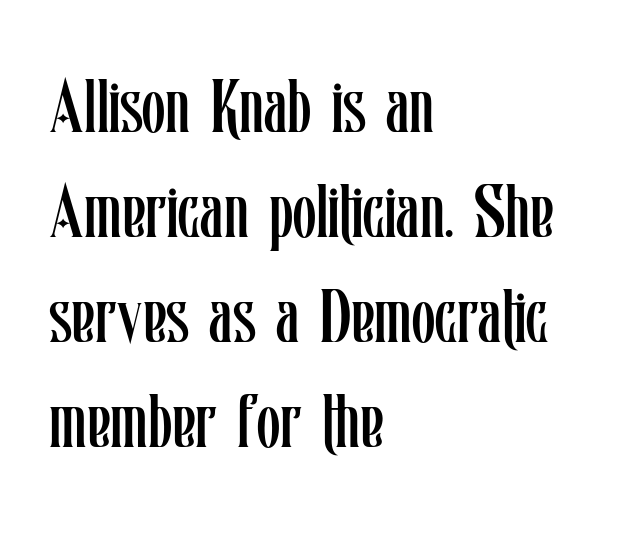
The image shows 76 px regular-weight, condensed type, upright; set left-aligned, normal line spacing (1.38x), normal letter spacing, not underlined; low stroke contrast and a medium x-height.
